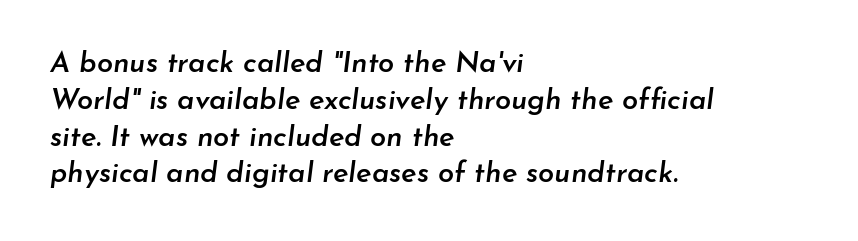
Q: Is the text bold? A: Semi-bold.
Q: Is the text italic (slanted)? A: Yes, it leans right by about 7 degrees.
Q: Is the text underlined? A: No.
Q: How is the paragraph aligned? A: Left-aligned.
Q: Is the spacing between letters normal or unusually wide? A: Normal.
Q: Is the spacing between lines tight, normal or loose? A: Normal.
Q: Width (condensed, normal, or wide)? A: Normal.
Q: Stroke contrast? A: Low.
Q: x-height? A: Small.
Q: Monospaced? A: No.
